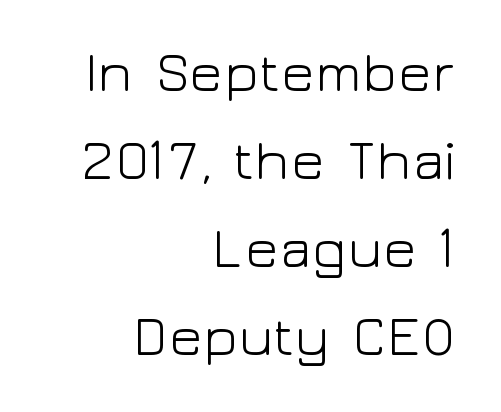
The image shows 56 px light, wide sans-serif type, upright; set right-aligned, normal line spacing (1.57x), normal letter spacing, not underlined; low stroke contrast and a medium x-height.
